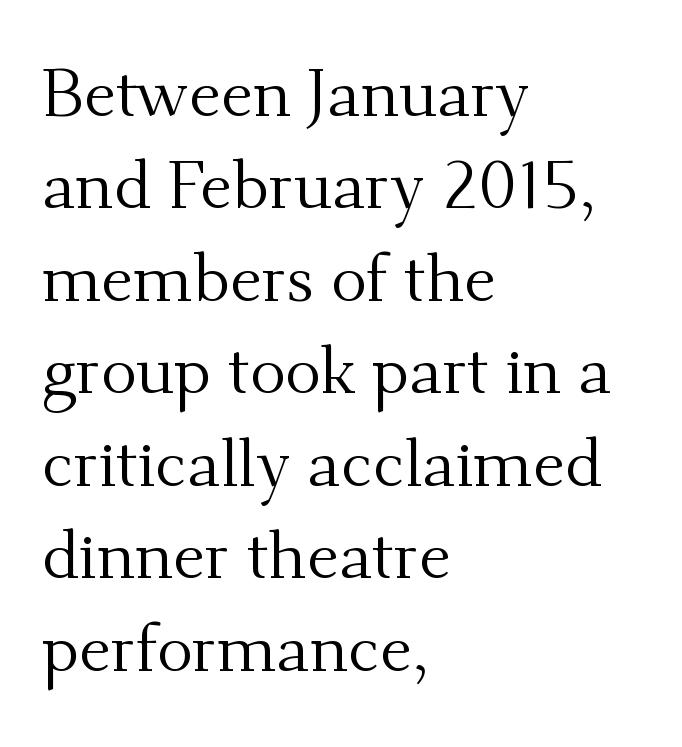
Just letters on the line, the space beneath them empty. Old-style or modern, the face here clearly has serifs. You could not count columns in this text — the font is proportionally spaced. The rag falls on the right side of this text block.
